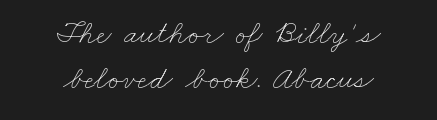
Spacing between characters is what you'd get straight out of the box. The whitespace from short lines is split evenly between both sides. A typesetter would call this proportional, since set widths differ per character. The space beneath each line is pristine and unruled. The typesetting does not lean heavy: it is not bold.
